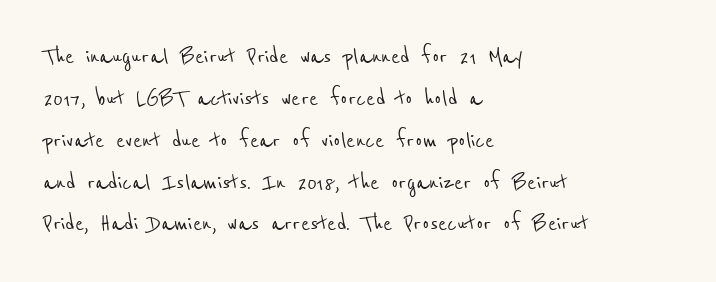
The image shows 27 px text type; set left-aligned, normal line spacing (1.55x), normal letter spacing, not underlined.
